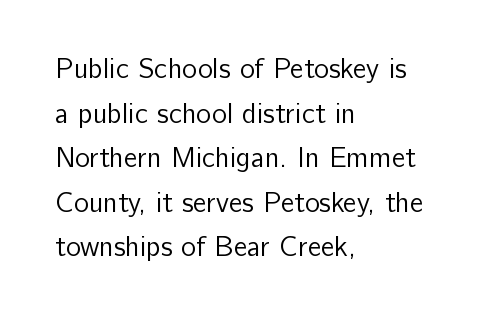
Q: Is the text bold? A: No.
Q: Is the text italic (slanted)? A: No, it is upright.
Q: Is the typeface a serif or a sans-serif typeface? A: Sans-serif.
Q: Is the text underlined? A: No.
Q: How is the paragraph aligned? A: Left-aligned.
Q: Is the spacing between letters normal or unusually wide? A: Normal.
Q: Is the spacing between lines tight, normal or loose? A: Normal.
Q: Width (condensed, normal, or wide)? A: Normal.
Q: Stroke contrast? A: Low.
Q: x-height? A: Medium.
Q: Monospaced? A: No.
